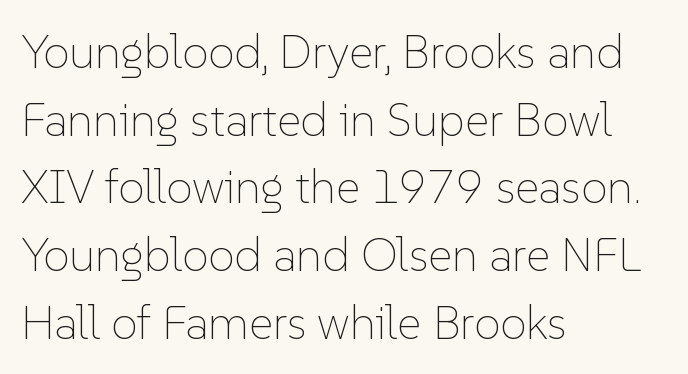
The image shows 47 px thin type, upright; set left-aligned, normal line spacing (1.44x), normal letter spacing, not underlined; low stroke contrast and a medium x-height.
